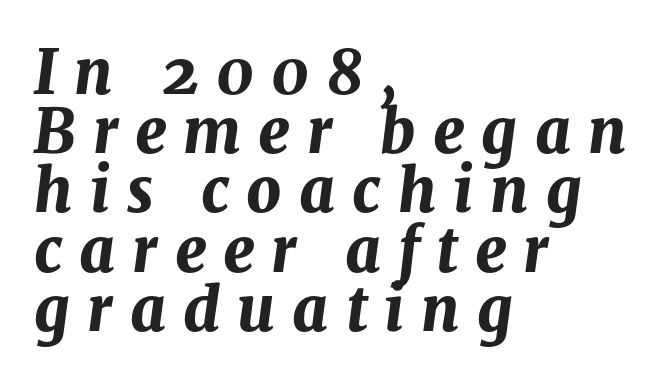
In CSS terms this would be text-align: left. Descenders are the only things crossing below the line. What stands out about the letter spacing? Its width — letters are far apart. These lines huddle together more closely than default settings would place them. Note the varied advance widths — an 'i' is clearly narrower than an 'm'. As a designer I'd log this as weight 700, bold.
